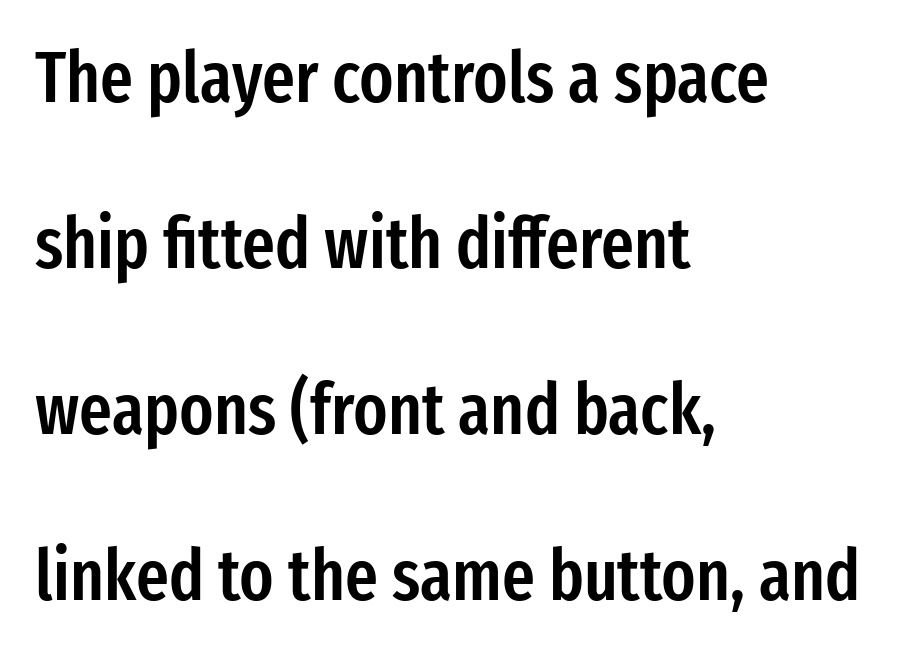
{"serif": "no", "italic": "no", "bold": "semi", "weight": "semibold", "width": "condensed", "stroke_contrast": "low", "x_height": "medium", "monospaced": "no", "underline": "no", "align": "left", "line_spacing": "loose", "line_spacing_ratio": 2.34, "letter_spacing": "normal", "letter_spacing_em": 0.0, "glyph_px": 71}
